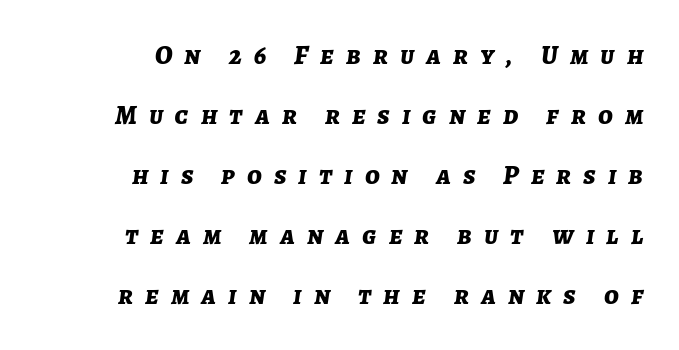
Q: Is the text bold? A: Yes.
Q: Is the text italic (slanted)? A: Yes, it leans right by about 7 degrees.
Q: Is the text underlined? A: No.
Q: How is the paragraph aligned? A: Right-aligned.
Q: Is the spacing between letters normal or unusually wide? A: Unusually wide.
Q: Is the spacing between lines tight, normal or loose? A: Loose.
